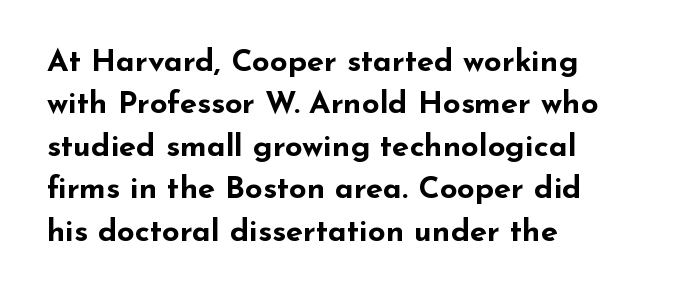
{"serif": "no", "italic": "no", "bold": "yes", "weight": "bold", "width": "wide", "stroke_contrast": "low", "x_height": "small", "monospaced": "no", "underline": "no", "align": "left", "line_spacing": "normal", "line_spacing_ratio": 1.37, "letter_spacing": "normal", "letter_spacing_em": 0.0, "glyph_px": 31}
